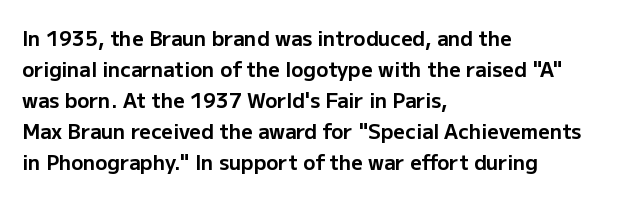
This is heavy type, rendered in bold. No extra tracking has been applied to these lines. The lines in this sample share a left origin and differ only in where they stop. A typesetter would call this leading conventional body-copy spacing. The typography opts for an upright posture over an oblique one. No word sits above an underline.
